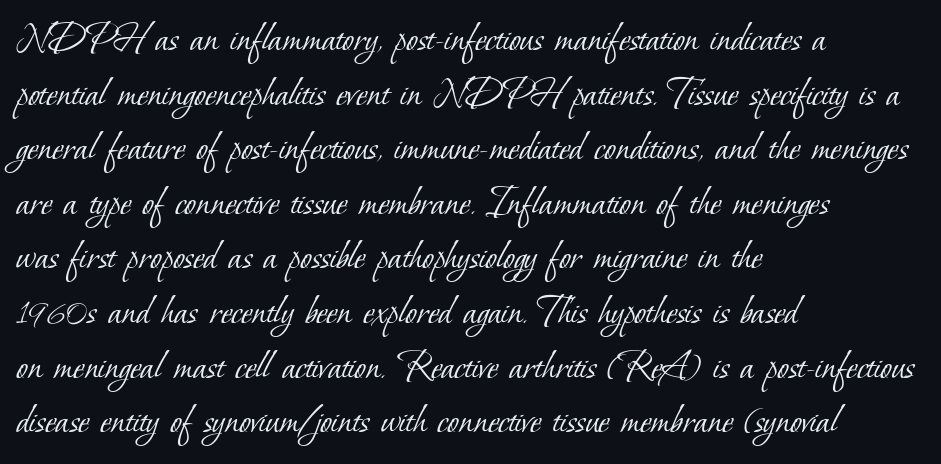
Q: Is the text bold? A: No.
Q: Is the typeface a serif or a sans-serif typeface? A: Serif.
Q: Is the text underlined? A: No.
Q: How is the paragraph aligned? A: Left-aligned.
Q: Is the spacing between letters normal or unusually wide? A: Normal.
Q: Is the spacing between lines tight, normal or loose? A: Normal.
Q: Width (condensed, normal, or wide)? A: Normal.
Q: Stroke contrast? A: Low.
Q: x-height? A: Small.
Q: Monospaced? A: No.
